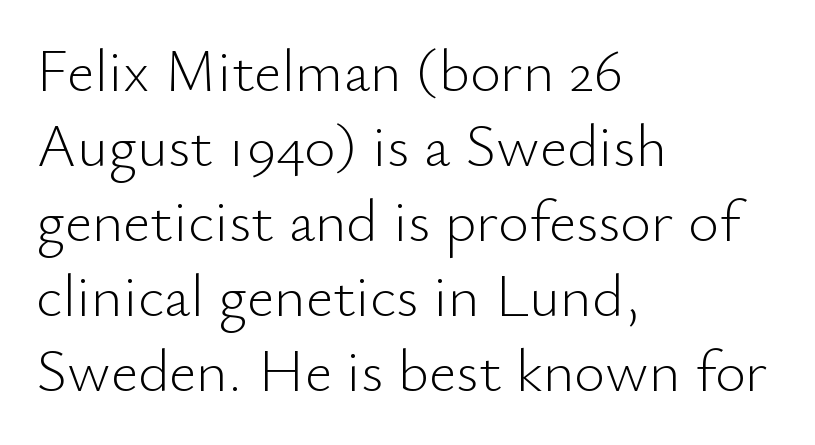
Q: Is the text bold? A: No.
Q: Is the text italic (slanted)? A: No, it is upright.
Q: Is the typeface a serif or a sans-serif typeface? A: Sans-serif.
Q: Is the text underlined? A: No.
Q: How is the paragraph aligned? A: Left-aligned.
Q: Is the spacing between letters normal or unusually wide? A: Normal.
Q: Is the spacing between lines tight, normal or loose? A: Normal.
Q: Width (condensed, normal, or wide)? A: Normal.
Q: Stroke contrast? A: Low.
Q: x-height? A: Small.
Q: Monospaced? A: No.
